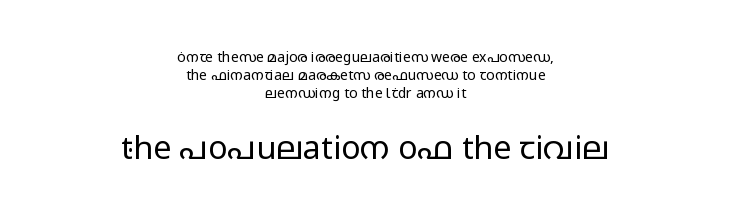
Q: Is the text bold? A: No.
Q: Is the text italic (slanted)? A: No, it is upright.
Q: Is the typeface a serif or a sans-serif typeface? A: Sans-serif.
Q: Is the text underlined? A: No.
Q: How is the paragraph aligned? A: Centered.
Q: Is the spacing between letters normal or unusually wide? A: Normal.
Q: Is the spacing between lines tight, normal or loose? A: Normal.
Q: Which block of text is set in a larger size, the first (top) or the second (bottom)? A: The second (bottom) one.
Q: Width (condensed, normal, or wide)? A: Wide.
Q: Stroke contrast? A: Low.
Q: x-height? A: Medium.
Q: Monospaced? A: No.
